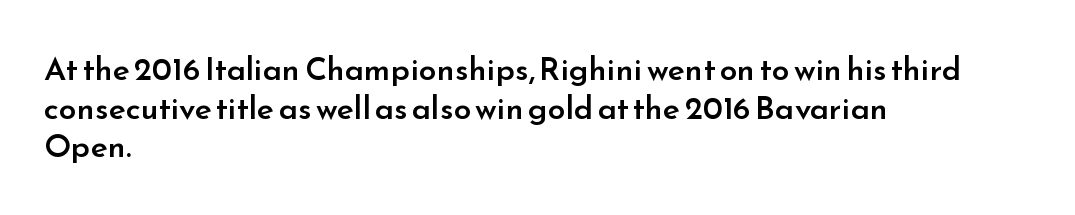
Q: Is the text bold? A: Semi-bold.
Q: Is the text italic (slanted)? A: No, it is upright.
Q: Is the typeface a serif or a sans-serif typeface? A: Sans-serif.
Q: Is the text underlined? A: No.
Q: How is the paragraph aligned? A: Left-aligned.
Q: Is the spacing between letters normal or unusually wide? A: Normal.
Q: Width (condensed, normal, or wide)? A: Normal.
Q: Stroke contrast? A: Low.
Q: x-height? A: Small.
Q: Monospaced? A: No.
